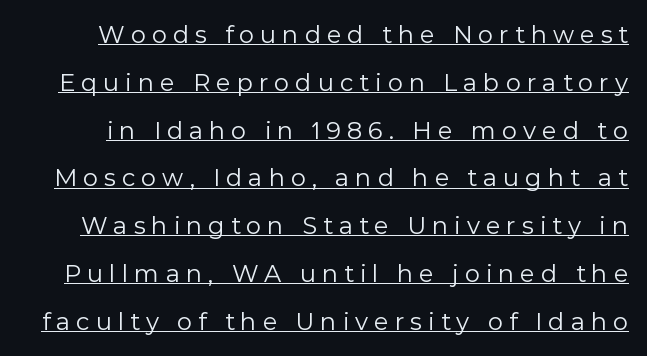
{"italic": "no", "bold": "no", "underline": "yes", "line_spacing": "loose", "line_spacing_ratio": 1.99, "letter_spacing": "wide", "letter_spacing_em": 0.25, "glyph_px": 24}
